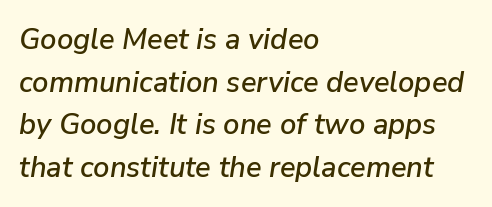
The glyphs are unaccompanied by any horizontal stroke below them. What's the leading like? Ordinary, nothing unusual. How are the letters spaced? Ordinarily, with no added tracking. Character widths vary here, with narrow letters taking less room than wide ones. In CSS terms this would be text-align: left.
